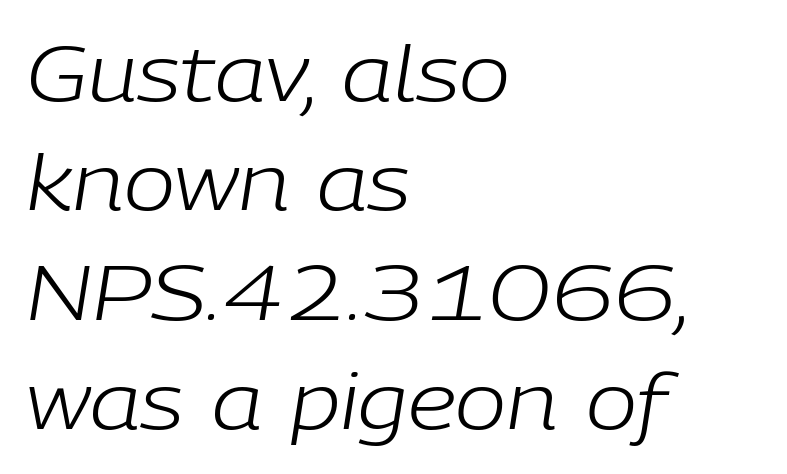
The image shows 77 px light type, italic (leaning right); set left-aligned, normal line spacing (1.42x), normal letter spacing, not underlined; low stroke contrast and a medium x-height.
